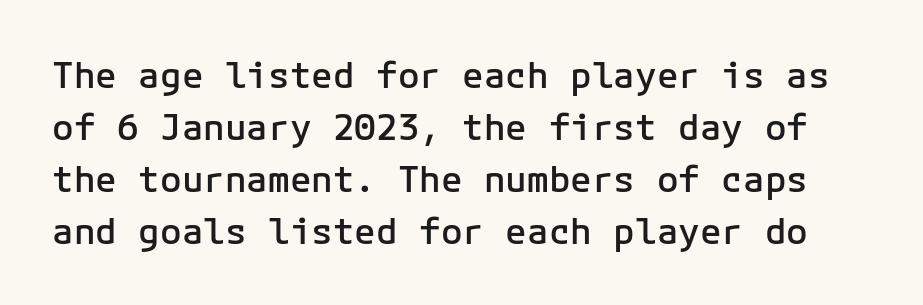
{"serif": "no", "italic": "no", "bold": "semi", "weight": "semibold", "width": "normal", "stroke_contrast": "low", "x_height": "medium", "underline": "no", "line_spacing": "normal", "line_spacing_ratio": 1.44, "letter_spacing": "normal", "letter_spacing_em": 0.0, "glyph_px": 36}
